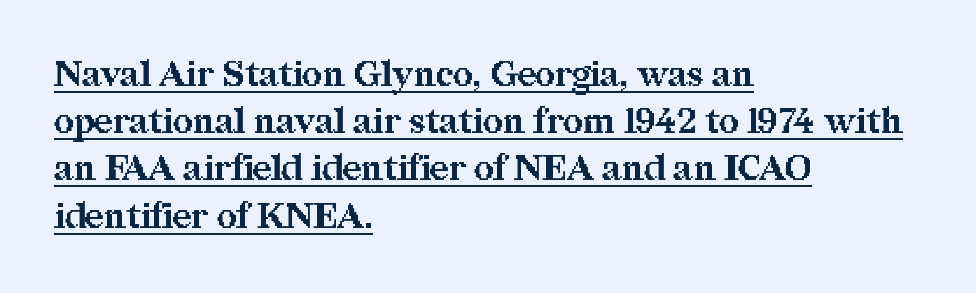
The image shows 35 px bold serif type, upright; set left-aligned, normal line spacing (1.35x), normal letter spacing, underlined; medium stroke contrast and a medium x-height.
